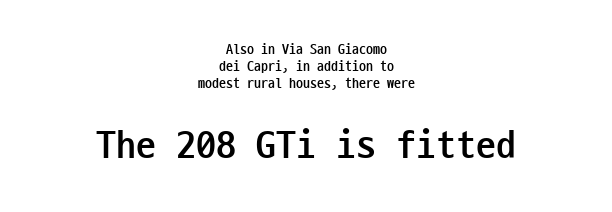
The image shows 40 px semibold, condensed sans-serif type, upright, monospaced; set centered, line spacing 1.22x, normal letter spacing, not underlined; the second (bottom) block is 2.86x larger; low stroke contrast and a medium x-height.
